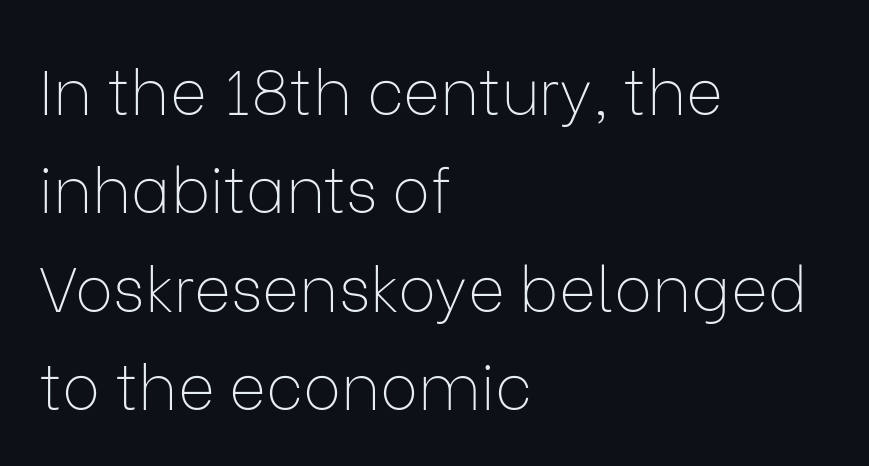
Q: Is the text bold? A: No.
Q: Is the text italic (slanted)? A: No, it is upright.
Q: Is the typeface a serif or a sans-serif typeface? A: Sans-serif.
Q: Is the text underlined? A: No.
Q: How is the paragraph aligned? A: Left-aligned.
Q: Is the spacing between letters normal or unusually wide? A: Normal.
Q: Is the spacing between lines tight, normal or loose? A: Normal.
Q: Width (condensed, normal, or wide)? A: Normal.
Q: Stroke contrast? A: Low.
Q: x-height? A: Medium.
Q: Monospaced? A: No.
